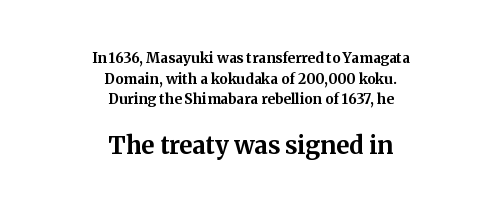
Q: Is the text bold? A: Yes.
Q: Is the text italic (slanted)? A: No, it is upright.
Q: Is the text underlined? A: No.
Q: How is the paragraph aligned? A: Centered.
Q: Is the spacing between letters normal or unusually wide? A: Normal.
Q: Is the spacing between lines tight, normal or loose? A: Normal.
Q: Which block of text is set in a larger size, the first (top) or the second (bottom)? A: The second (bottom) one.
